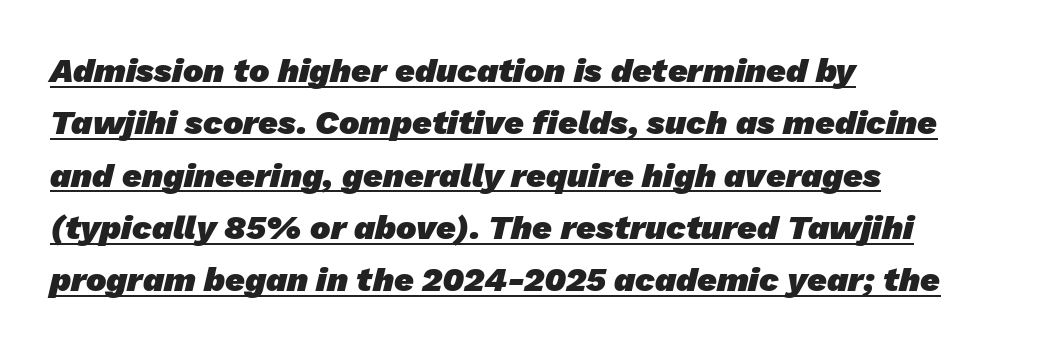
Q: Is the text bold? A: Yes.
Q: Is the typeface a serif or a sans-serif typeface? A: Sans-serif.
Q: Is the text underlined? A: Yes.
Q: How is the paragraph aligned? A: Left-aligned.
Q: Is the spacing between letters normal or unusually wide? A: Normal.
Q: Is the spacing between lines tight, normal or loose? A: Normal.
Q: Width (condensed, normal, or wide)? A: Normal.
Q: Stroke contrast? A: Low.
Q: x-height? A: Medium.
Q: Monospaced? A: No.
